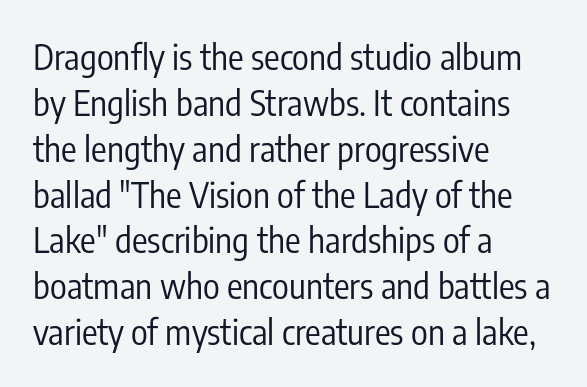
Q: Is the text bold? A: No.
Q: Is the text italic (slanted)? A: No, it is upright.
Q: Is the typeface a serif or a sans-serif typeface? A: Sans-serif.
Q: Is the text underlined? A: No.
Q: How is the paragraph aligned? A: Left-aligned.
Q: Is the spacing between letters normal or unusually wide? A: Normal.
Q: Is the spacing between lines tight, normal or loose? A: Normal.
Q: Width (condensed, normal, or wide)? A: Condensed.
Q: Stroke contrast? A: Low.
Q: x-height? A: Medium.
Q: Monospaced? A: No.
